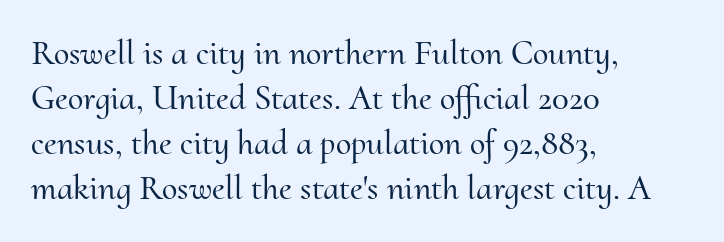
Here the designer chose a conventional face with non-uniform glyph widths. The area under the type is left untouched. No extra tracking has been applied to these lines. Tall strokes in this sample are plumb rather than angled. One-word summary of the alignment: left.
